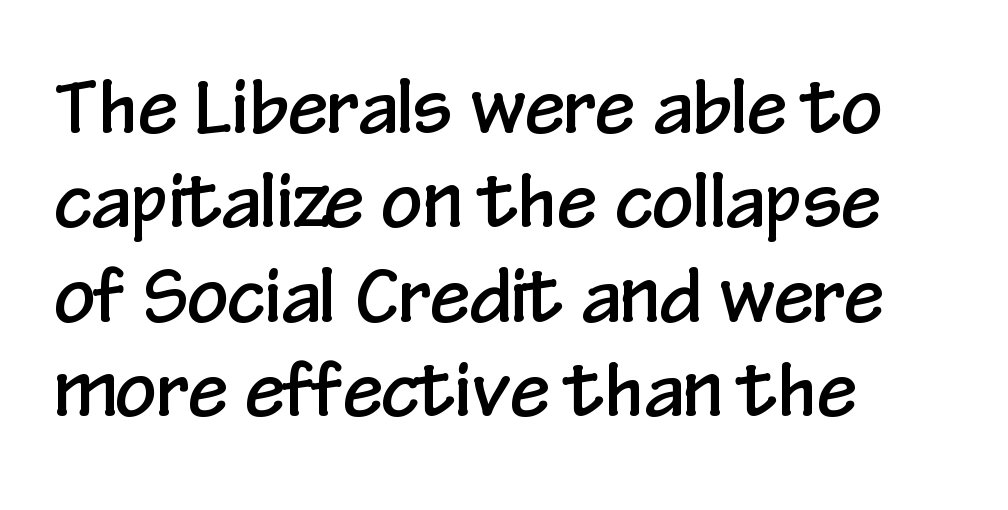
{"serif": "no", "italic": "no", "width": "condensed", "stroke_contrast": "low", "x_height": "medium", "monospaced": "no", "underline": "no", "align": "left", "line_spacing": "normal", "line_spacing_ratio": 1.31, "letter_spacing": "normal", "letter_spacing_em": 0.0, "glyph_px": 72}
